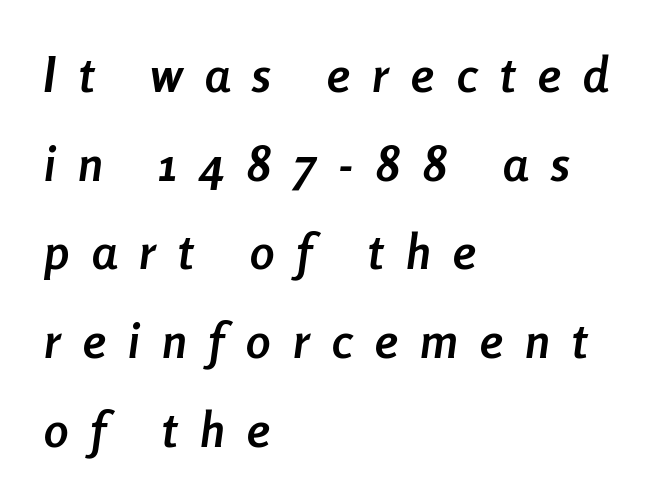
Q: Is the text bold? A: Yes.
Q: Is the text italic (slanted)? A: Yes, it leans right by about 8 degrees.
Q: Is the text underlined? A: No.
Q: How is the paragraph aligned? A: Left-aligned.
Q: Is the spacing between letters normal or unusually wide? A: Unusually wide.
Q: Width (condensed, normal, or wide)? A: Condensed.
Q: Stroke contrast? A: Low.
Q: x-height? A: Medium.
Q: Monospaced? A: No.
